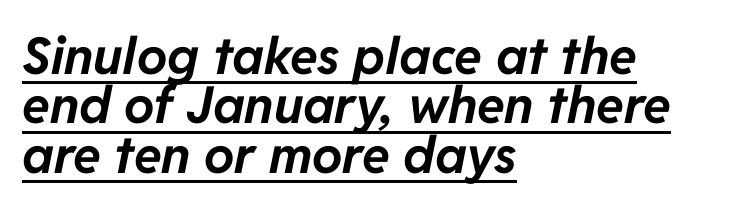
The image shows 51 px bold type, italic (leaning right); set left-aligned, tight line spacing (0.97x), normal letter spacing, underlined; low stroke contrast and a medium x-height.
